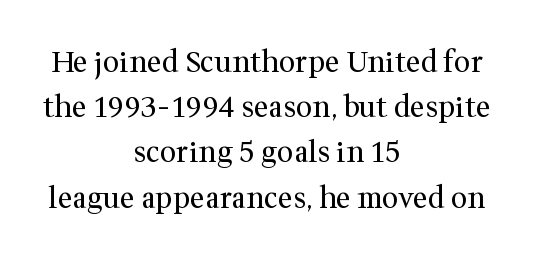
{"serif": "yes", "italic": "no", "bold": "no", "weight": "regular", "width": "normal", "stroke_contrast": "medium", "x_height": "medium", "monospaced": "no", "underline": "no", "align": "center", "line_spacing": "normal", "line_spacing_ratio": 1.56, "letter_spacing": "normal", "letter_spacing_em": 0.0, "glyph_px": 29}
